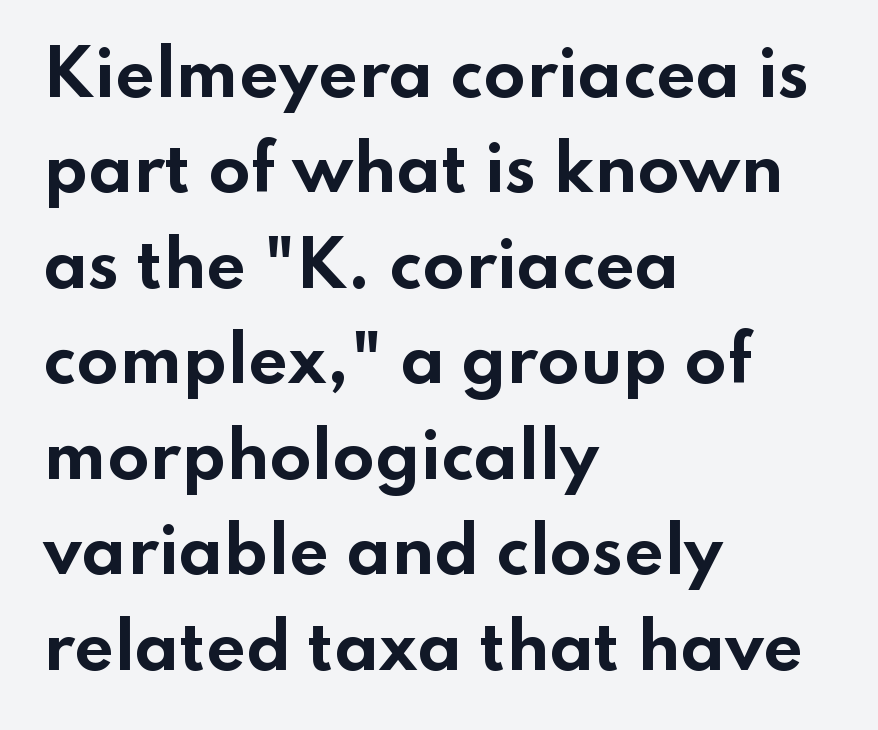
The image shows 62 px bold, wide sans-serif type, upright; set left-aligned, normal line spacing (1.54x), normal letter spacing, not underlined; low stroke contrast and a small x-height.
